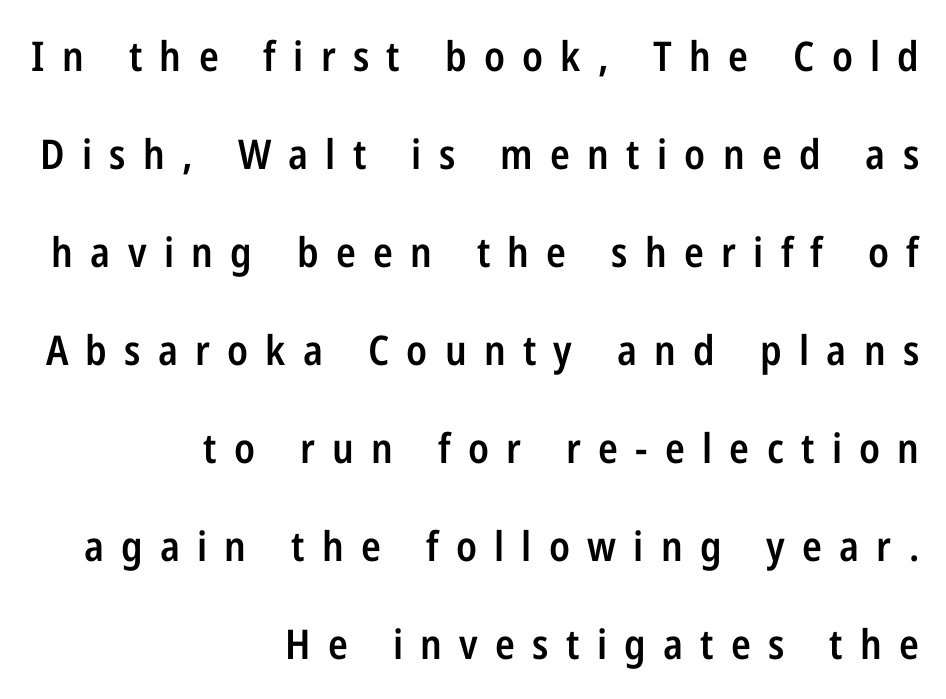
The image shows 41 px semibold, condensed sans-serif type, upright; set right-aligned, loose line spacing (2.39x), unusually wide letter spacing (+0.42 em), not underlined; low stroke contrast and a medium x-height.
